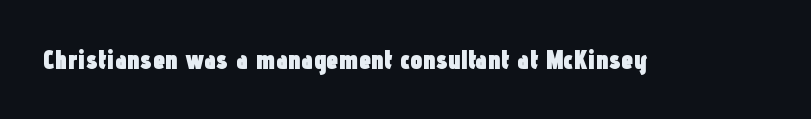
What stands out about the letter spacing? Nothing — it is the standard amount. No italicization has been applied; the sample stays upright. The gap between lines stays unmarked. Thick stems and heavy bowls — unmistakably bold.
